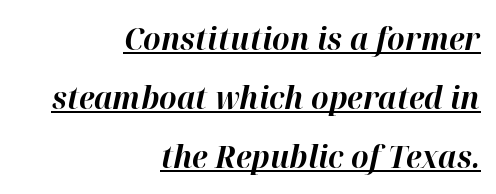
The image shows 31 px bold type, italic (leaning right); set right-aligned, loose line spacing (1.9x), normal letter spacing, underlined; high stroke contrast and a medium x-height.
